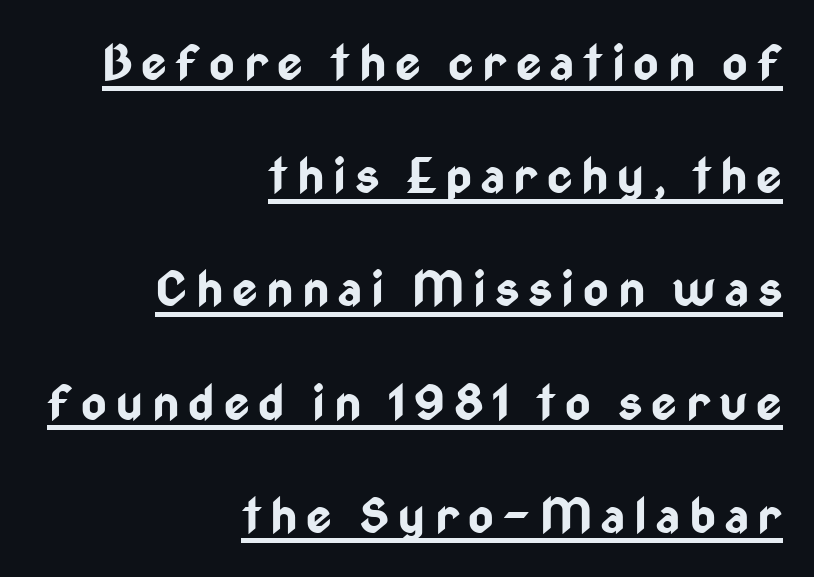
Notice how thick the strokes are: this is what a full bold looks like. A typesetter would call this proportional, since set widths differ per character. This rendering features underlined lettering. Leading is clearly above the norm, producing a sparse column. Nothing sits at the stroke ends, so this counts as sans-serif.
